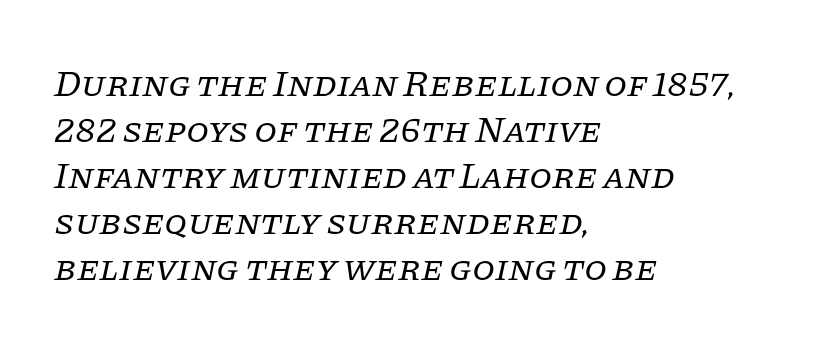
Q: Is the text bold? A: No.
Q: Is the text italic (slanted)? A: Yes, it leans right by about 11 degrees.
Q: Is the typeface a serif or a sans-serif typeface? A: Serif.
Q: Is the text underlined? A: No.
Q: How is the paragraph aligned? A: Left-aligned.
Q: Is the spacing between letters normal or unusually wide? A: Normal.
Q: Width (condensed, normal, or wide)? A: Normal.
Q: Stroke contrast? A: Low.
Q: x-height? A: Large.
Q: Monospaced? A: No.
